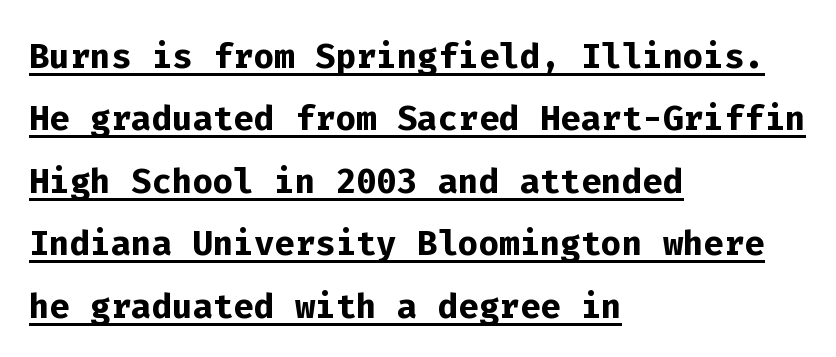
{"serif": "no", "italic": "no", "bold": "yes", "weight": "semibold", "width": "normal", "stroke_contrast": "low", "x_height": "medium", "monospaced": "yes", "underline": "yes", "align": "left", "line_spacing": "normal", "line_spacing_ratio": 1.3, "letter_spacing": "normal", "letter_spacing_em": 0.0, "glyph_px": 48}
